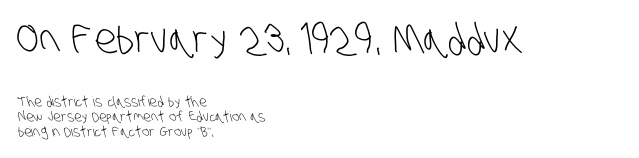
Check under the words: just untouched page. Compared with typical body copy, the letter spacing here is the same. Does the type have serifs? No, each stem ends abruptly. The designer gave the opening block more size than the closing block. Leftover space on each line is placed entirely after the last word.
